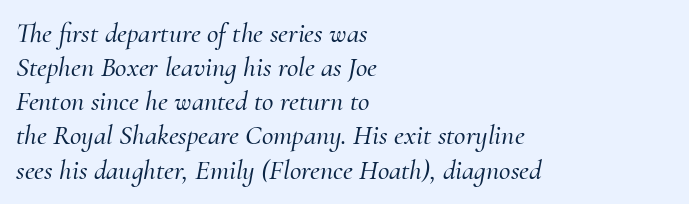
Q: Is the text italic (slanted)? A: Yes, it leans right by about 10 degrees.
Q: Is the typeface a serif or a sans-serif typeface? A: Serif.
Q: Is the text underlined? A: No.
Q: How is the paragraph aligned? A: Left-aligned.
Q: Is the spacing between letters normal or unusually wide? A: Normal.
Q: Width (condensed, normal, or wide)? A: Normal.
Q: Stroke contrast? A: Medium.
Q: x-height? A: Small.
Q: Monospaced? A: No.
